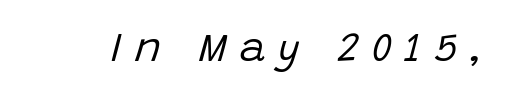
Observe the lean: these are italic letterforms. The typesetting does not lean heavy: it is not bold. Looks like regular typesetting: each glyph gets only the width it needs. Lines of text with bare space underneath. The face used here is rendered with a markedly widened letterfit.
